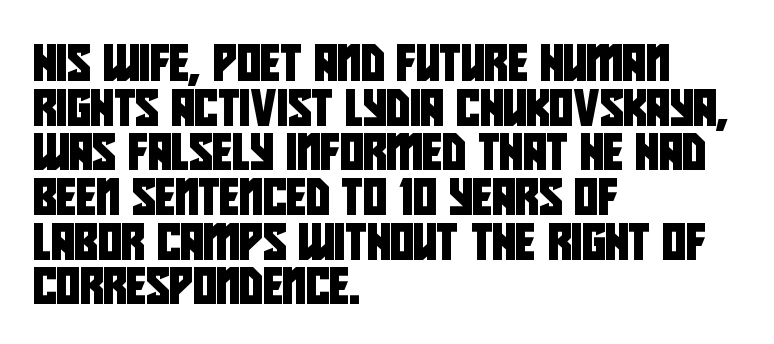
Q: Is the typeface a serif or a sans-serif typeface? A: Sans-serif.
Q: Is the text underlined? A: No.
Q: How is the paragraph aligned? A: Left-aligned.
Q: Is the spacing between letters normal or unusually wide? A: Normal.
Q: Width (condensed, normal, or wide)? A: Condensed.
Q: Stroke contrast? A: Low.
Q: x-height? A: Large.
Q: Monospaced? A: No.
